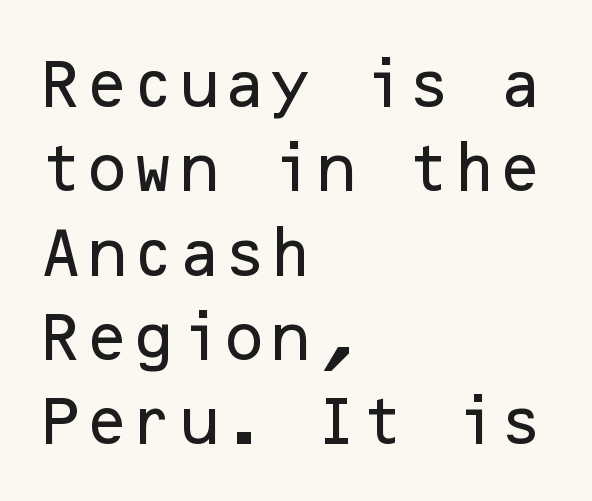
The image shows 53 px sans-serif type, upright; set left-aligned, normal line spacing (1.59x), normal letter spacing, not underlined; low stroke contrast and a medium x-height.
